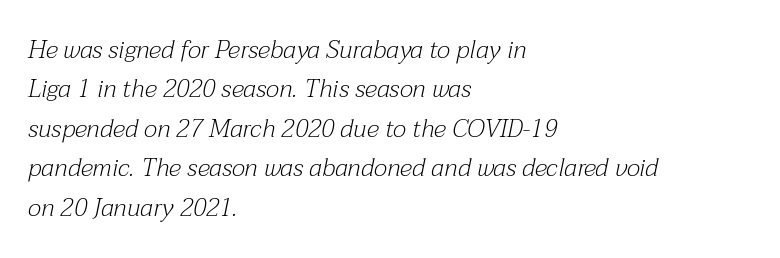
{"italic": "yes", "lean": "right", "slant_degrees": 12, "bold": "no", "underline": "no", "align": "left", "line_spacing": "normal", "line_spacing_ratio": 1.58, "letter_spacing": "normal", "letter_spacing_em": 0.0, "glyph_px": 25}
